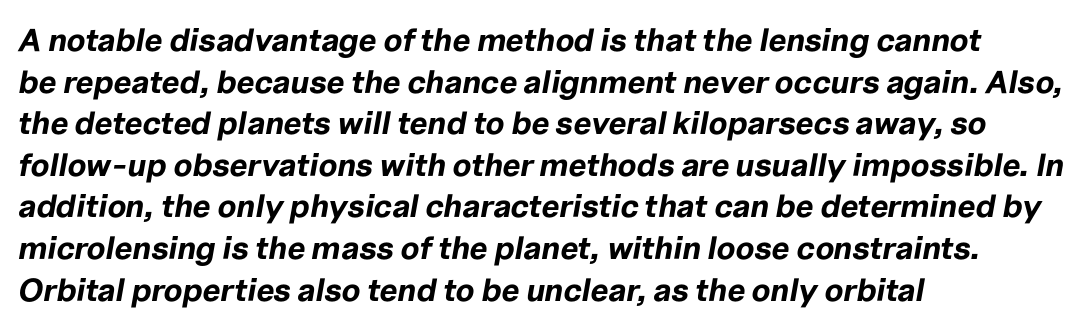
{"italic": "yes", "lean": "right", "slant_degrees": 10, "bold": "yes", "weight": "bold", "width": "normal", "stroke_contrast": "low", "x_height": "medium", "monospaced": "no", "underline": "no", "align": "left", "line_spacing": "normal", "line_spacing_ratio": 1.3, "letter_spacing": "normal", "letter_spacing_em": 0.0, "glyph_px": 32}
